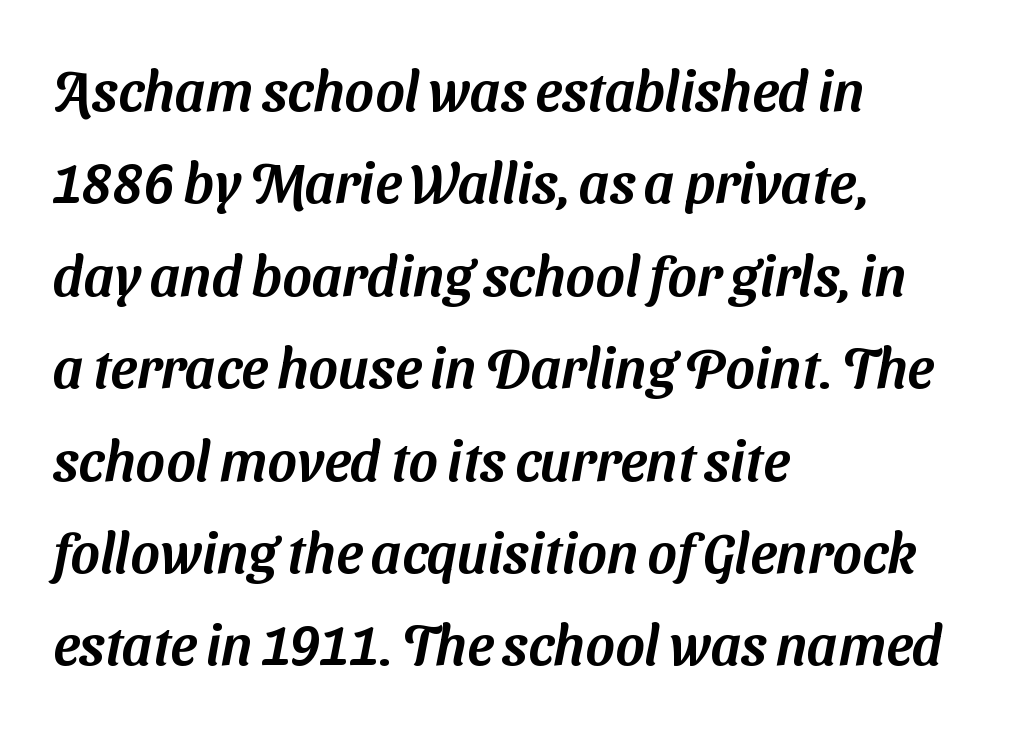
The image shows 56 px sans-serif type; set left-aligned, normal line spacing (1.65x), normal letter spacing, not underlined; medium stroke contrast and a medium x-height.
